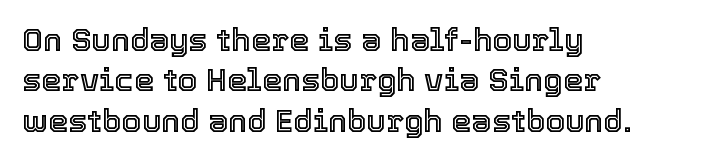
The image shows 32 px text type, upright; set left-aligned, normal line spacing (1.26x), normal letter spacing, not underlined; a medium x-height.
